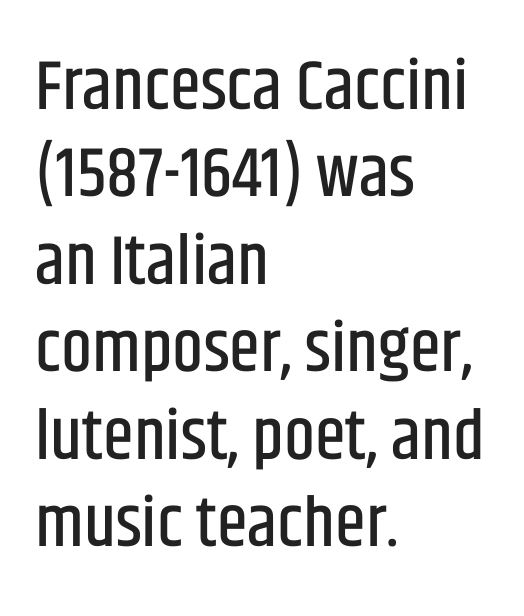
Type without underlining. The lines sit at an ordinary, default distance from one another. The typesetter chose a ragged-right arrangement here. These lines were composed using upright roman letters. A typesetter would call this proportional, since set widths differ per character. Classification — sans serif.
